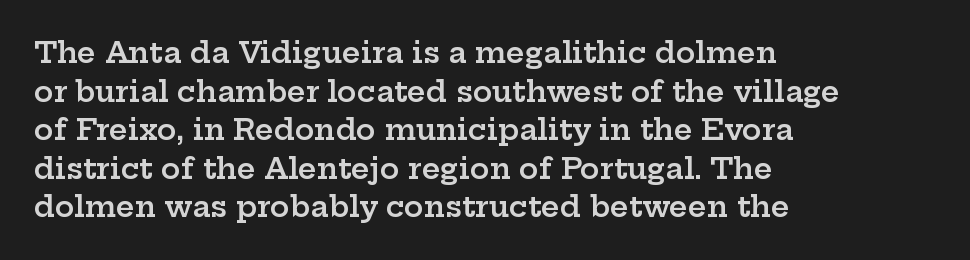
The image shows 29 px semibold, wide serif type, upright; set left-aligned, normal line spacing (1.33x), normal letter spacing, not underlined; low stroke contrast and a medium x-height.
